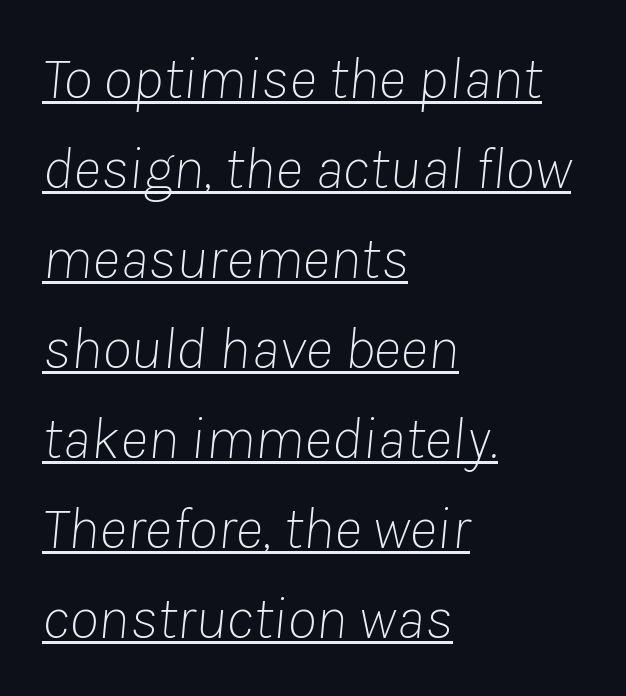
The rendering uses natural spacing where letterforms have individual widths. Look at the tracking — it's just the regular setting, nothing added. One glance says typical: line gaps are just what's usual. A typesetter would mark this as italic. The string is rendered with underlining switched on.
